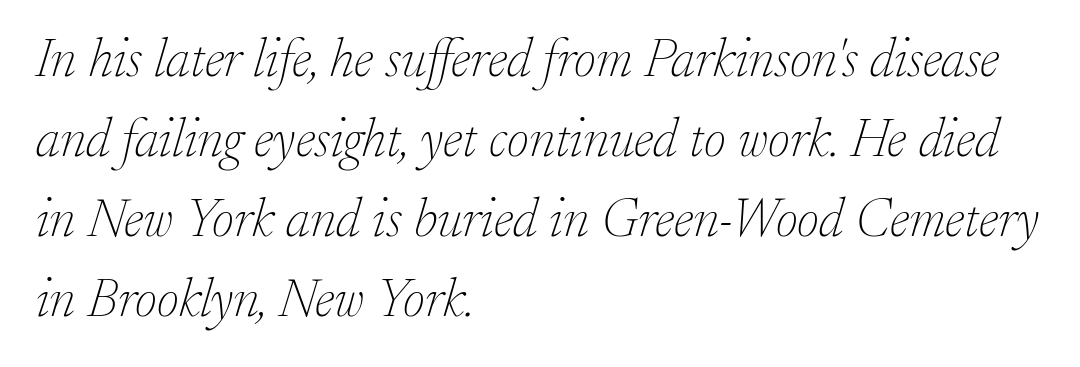
{"serif": "yes", "italic": "yes", "lean": "right", "slant_degrees": 17, "bold": "no", "weight": "thin", "width": "normal", "stroke_contrast": "low", "x_height": "small", "monospaced": "no", "underline": "no", "align": "left", "line_spacing": "normal", "line_spacing_ratio": 1.48, "letter_spacing": "normal", "letter_spacing_em": 0.0, "glyph_px": 54}
